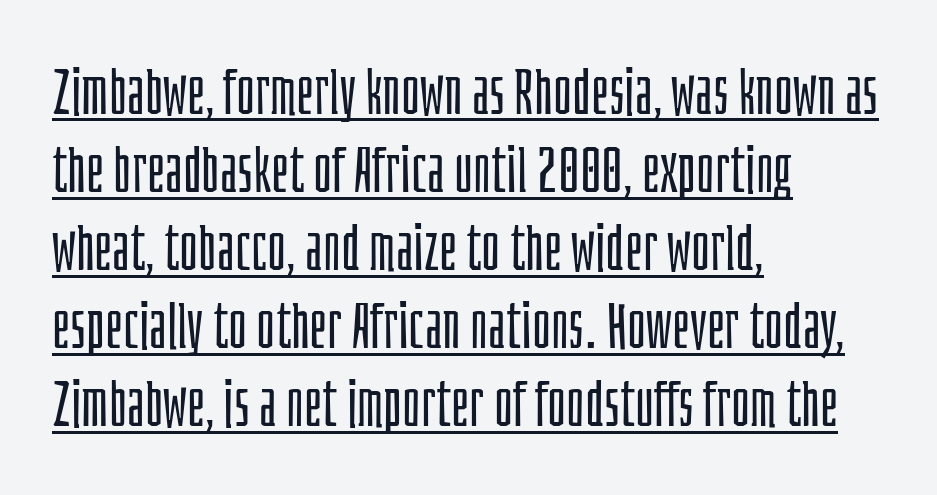
{"serif": "no", "italic": "no", "bold": "no", "weight": "light", "width": "condensed", "stroke_contrast": "low", "x_height": "large", "monospaced": "no", "underline": "yes", "align": "left", "line_spacing_ratio": 1.22, "letter_spacing": "normal", "letter_spacing_em": 0.0, "glyph_px": 64}
